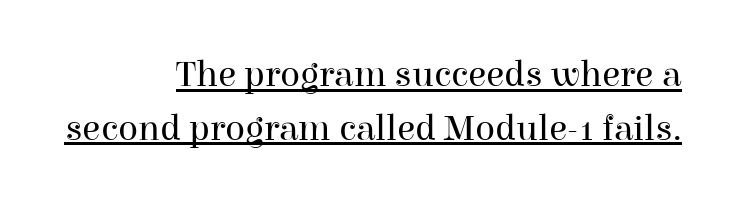
Q: Is the text bold? A: No.
Q: Is the text italic (slanted)? A: No, it is upright.
Q: Is the typeface a serif or a sans-serif typeface? A: Serif.
Q: Is the text underlined? A: Yes.
Q: How is the paragraph aligned? A: Right-aligned.
Q: Is the spacing between letters normal or unusually wide? A: Normal.
Q: Is the spacing between lines tight, normal or loose? A: Normal.
Q: Width (condensed, normal, or wide)? A: Normal.
Q: Stroke contrast? A: High.
Q: x-height? A: Medium.
Q: Monospaced? A: No.
